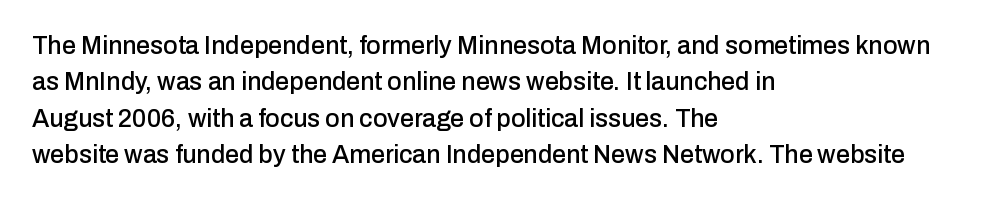
Q: Is the text italic (slanted)? A: No, it is upright.
Q: Is the text underlined? A: No.
Q: How is the paragraph aligned? A: Left-aligned.
Q: Is the spacing between letters normal or unusually wide? A: Normal.
Q: Is the spacing between lines tight, normal or loose? A: Normal.
